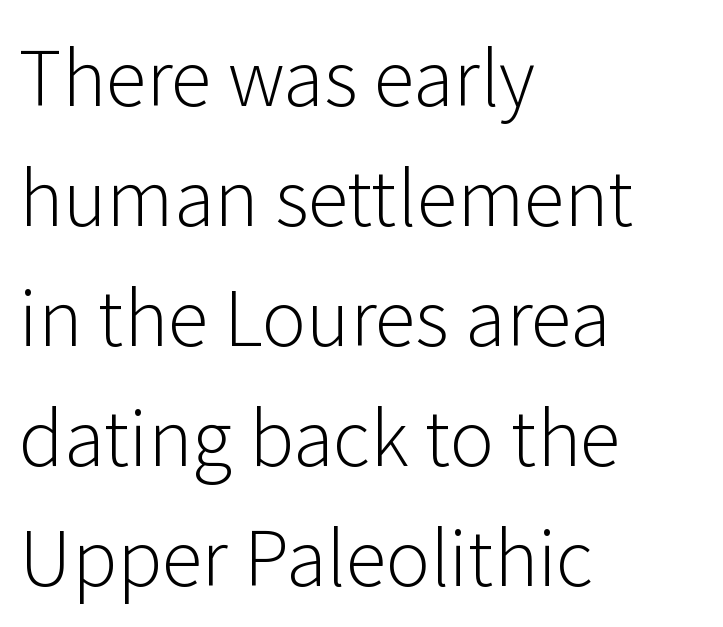
{"serif": "no", "italic": "no", "bold": "no", "weight": "light", "width": "normal", "stroke_contrast": "low", "x_height": "medium", "monospaced": "no", "underline": "no", "align": "left", "line_spacing": "normal", "line_spacing_ratio": 1.6, "letter_spacing": "normal", "letter_spacing_em": 0.0, "glyph_px": 75}
